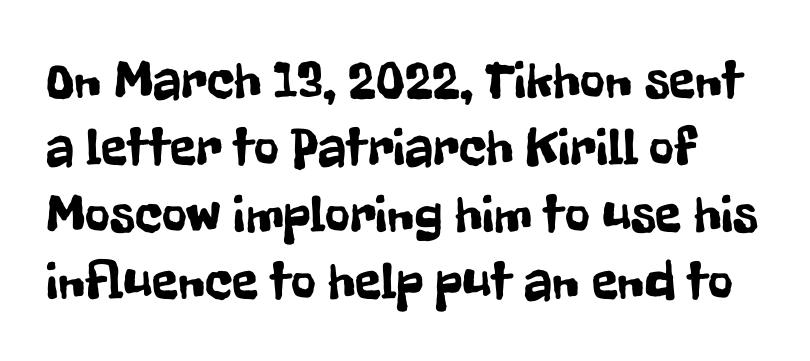
Q: Is the text italic (slanted)? A: No, it is upright.
Q: Is the typeface a serif or a sans-serif typeface? A: Sans-serif.
Q: Is the text underlined? A: No.
Q: Is the spacing between letters normal or unusually wide? A: Normal.
Q: Width (condensed, normal, or wide)? A: Condensed.
Q: Stroke contrast? A: Low.
Q: x-height? A: Medium.
Q: Monospaced? A: No.
